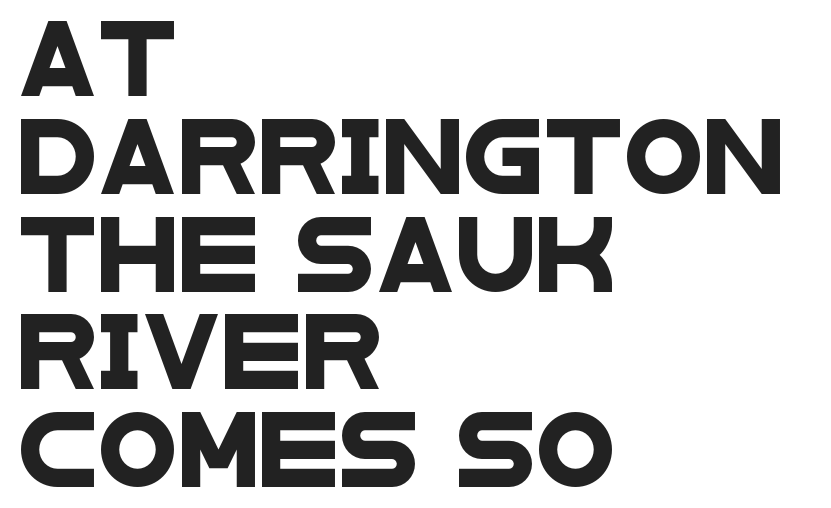
{"serif": "no", "width": "wide", "stroke_contrast": "low", "x_height": "large", "monospaced": "no", "underline": "no", "align": "left", "line_spacing": "normal", "line_spacing_ratio": 1.34, "letter_spacing": "normal", "letter_spacing_em": 0.0, "glyph_px": 73}
